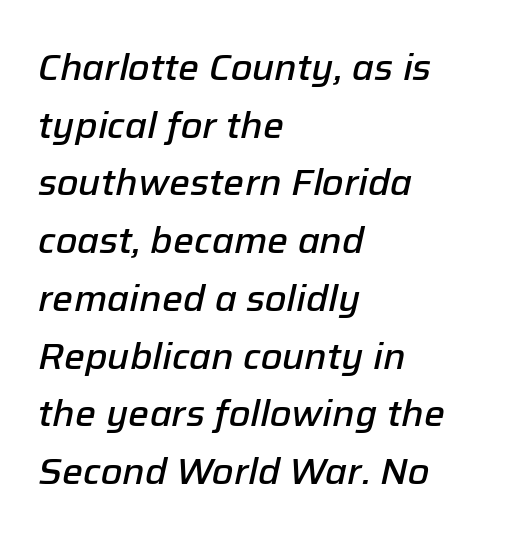
The words here are not underlined. The strokes are fattened partway — semibold, not bold. Each new line begins a customary step beneath the previous one. The passage is arranged the way most books set body copy — flush left. Note the varied advance widths — an 'i' is clearly narrower than an 'm'. In terms of posture, this sample is oblique.
